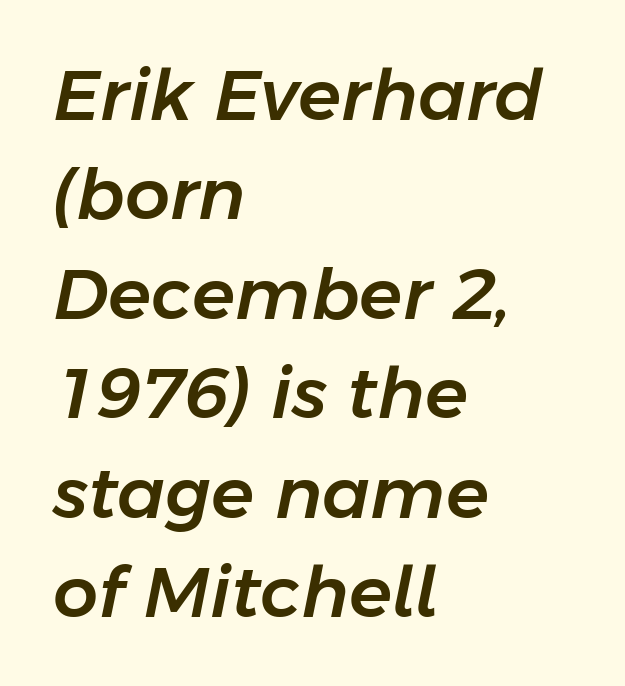
The image shows 71 px text type, italic (leaning right); set left-aligned, normal line spacing (1.4x), normal letter spacing, not underlined; low stroke contrast and a medium x-height.
